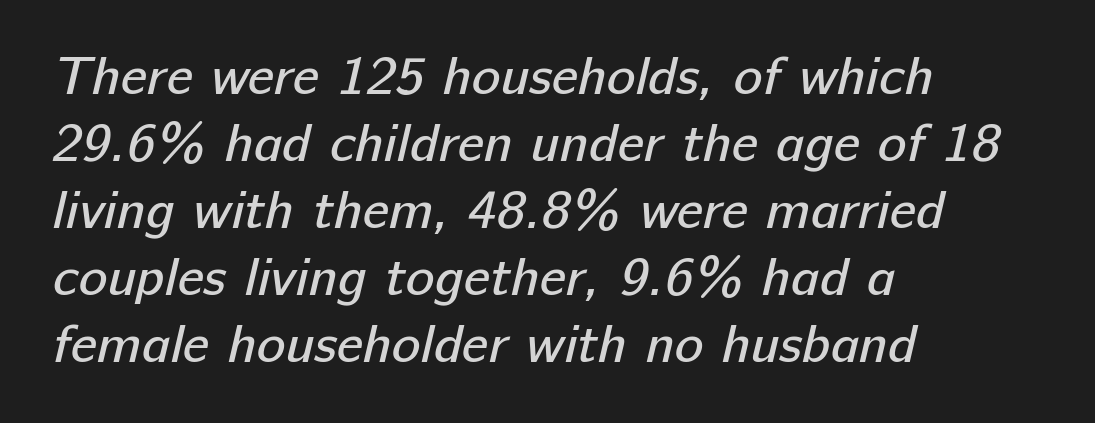
{"serif": "no", "bold": "no", "weight": "regular", "width": "normal", "stroke_contrast": "low", "x_height": "medium", "monospaced": "no", "underline": "no", "align": "left", "line_spacing_ratio": 1.24, "letter_spacing": "normal", "letter_spacing_em": 0.0, "glyph_px": 54}
